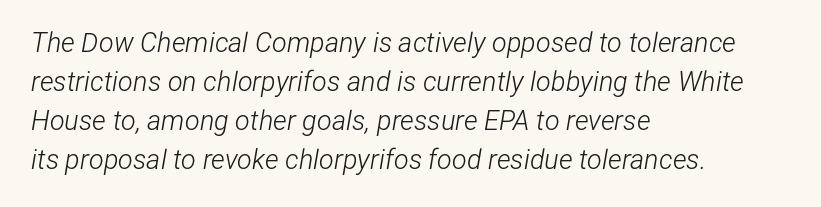
{"italic": "yes", "lean": "right", "slant_degrees": 12, "bold": "no", "underline": "no", "align": "left", "line_spacing": "normal", "line_spacing_ratio": 1.44, "letter_spacing": "normal", "letter_spacing_em": 0.0, "glyph_px": 27}
